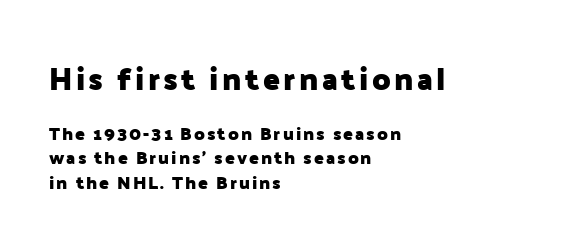
{"serif": "no", "italic": "no", "bold": "yes", "weight": "heavy", "width": "normal", "stroke_contrast": "low", "x_height": "medium", "monospaced": "no", "underline": "no", "align": "left", "line_spacing": "normal", "line_spacing_ratio": 1.36, "larger_block": "first", "size_ratio": 1.72, "glyph_px": 31}
